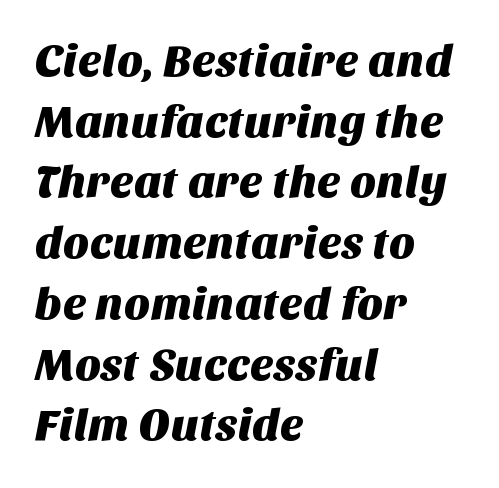
Q: Is the typeface a serif or a sans-serif typeface? A: Sans-serif.
Q: Is the text underlined? A: No.
Q: How is the paragraph aligned? A: Left-aligned.
Q: Is the spacing between letters normal or unusually wide? A: Normal.
Q: Is the spacing between lines tight, normal or loose? A: Normal.
Q: Width (condensed, normal, or wide)? A: Normal.
Q: Stroke contrast? A: Medium.
Q: x-height? A: Large.
Q: Monospaced? A: No.
